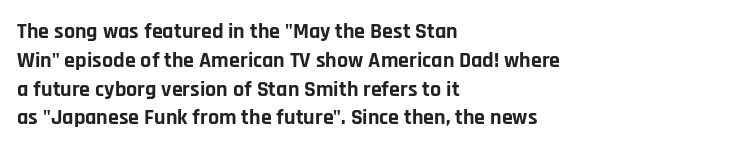
Q: Is the text bold? A: Yes.
Q: Is the text italic (slanted)? A: No, it is upright.
Q: Is the text underlined? A: No.
Q: How is the paragraph aligned? A: Left-aligned.
Q: Is the spacing between letters normal or unusually wide? A: Normal.
Q: Is the spacing between lines tight, normal or loose? A: Normal.
